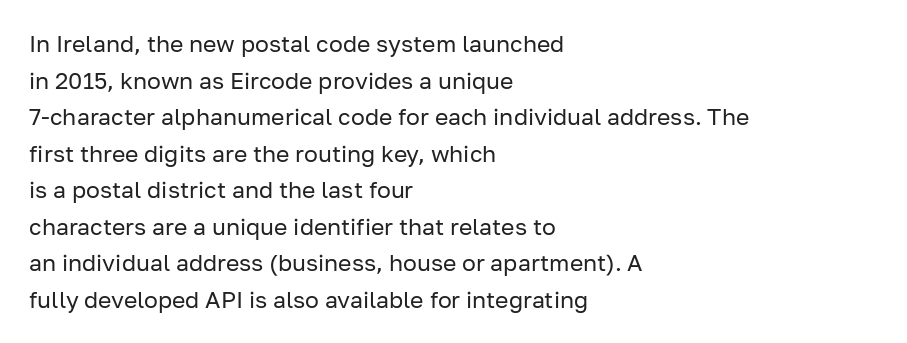
{"italic": "no", "bold": "no", "underline": "no", "align": "left", "line_spacing": "normal", "line_spacing_ratio": 1.59, "letter_spacing": "normal", "letter_spacing_em": 0.0, "glyph_px": 23}
